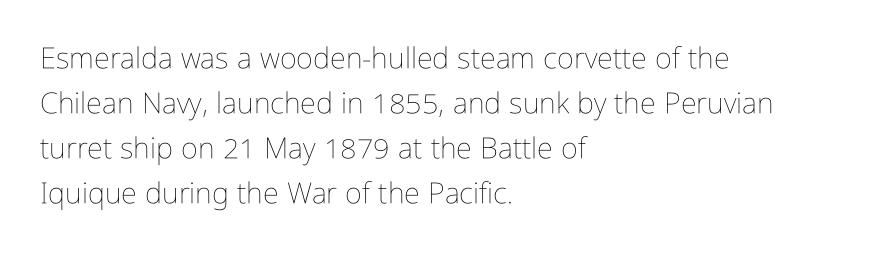
Q: Is the text bold? A: No.
Q: Is the text italic (slanted)? A: No, it is upright.
Q: Is the text underlined? A: No.
Q: How is the paragraph aligned? A: Left-aligned.
Q: Is the spacing between letters normal or unusually wide? A: Normal.
Q: Is the spacing between lines tight, normal or loose? A: Normal.
Q: Width (condensed, normal, or wide)? A: Condensed.
Q: Stroke contrast? A: Low.
Q: x-height? A: Medium.
Q: Monospaced? A: No.
